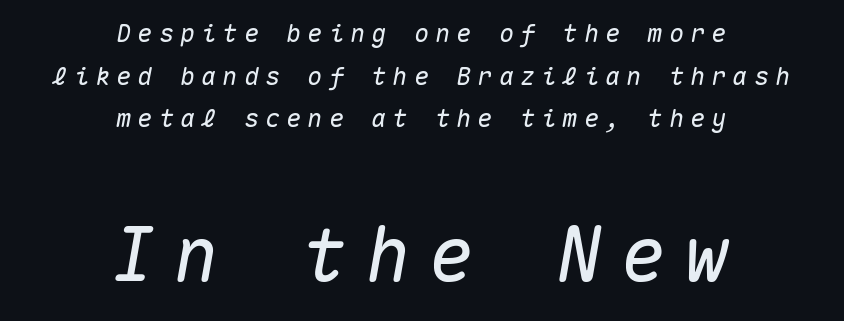
Q: Is the text italic (slanted)? A: Yes, it leans right by about 10 degrees.
Q: Is the text underlined? A: No.
Q: How is the paragraph aligned? A: Centered.
Q: Is the spacing between letters normal or unusually wide? A: Unusually wide.
Q: Which block of text is set in a larger size, the first (top) or the second (bottom)? A: The second (bottom) one.
Q: Width (condensed, normal, or wide)? A: Normal.
Q: Stroke contrast? A: Medium.
Q: x-height? A: Medium.
Q: Monospaced? A: Yes.
